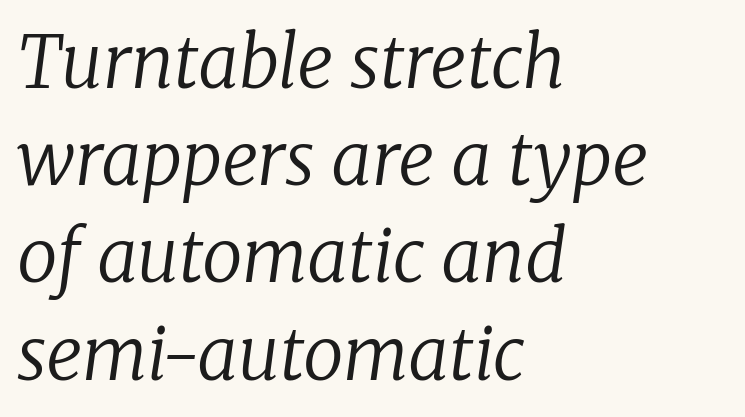
{"serif": "yes", "italic": "yes", "lean": "right", "slant_degrees": 8, "bold": "no", "weight": "regular", "width": "normal", "stroke_contrast": "low", "x_height": "medium", "monospaced": "no", "underline": "no", "align": "left", "line_spacing": "normal", "line_spacing_ratio": 1.35, "letter_spacing": "normal", "letter_spacing_em": 0.0, "glyph_px": 72}
